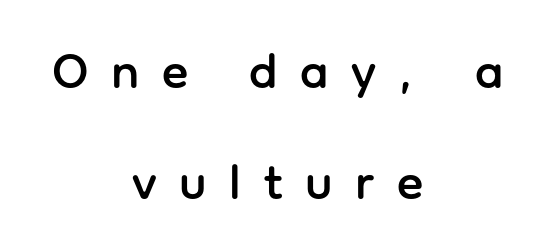
Caption: multi-line text, centered on the measure. Designer's note — italics off, roman on. Classification — sans serif. The specimen omits any rule beneath the text block's lines. Looks like regular typesetting: each glyph gets only the width it needs.
